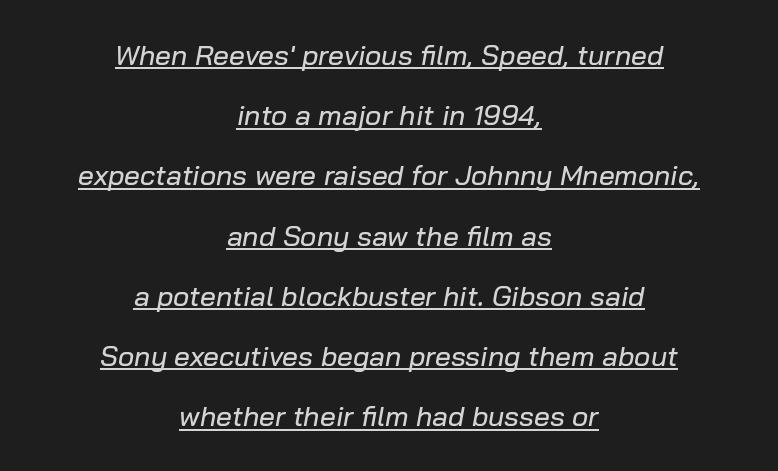
The image shows 28 px text type, italic (leaning right); set centered, loose line spacing (2.15x), normal letter spacing, underlined; low stroke contrast and a medium x-height.
